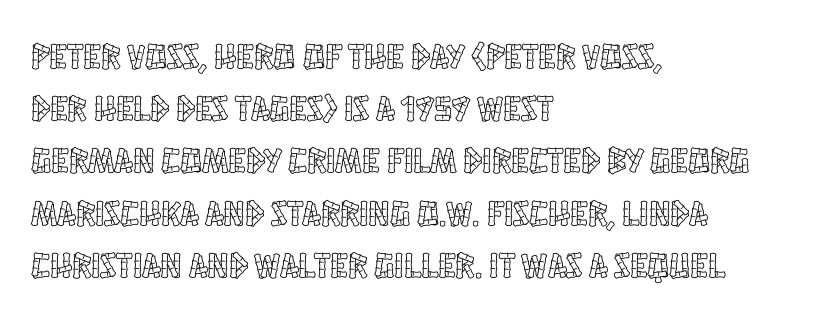
Q: Is the text italic (slanted)? A: No, it is upright.
Q: Is the text underlined? A: No.
Q: How is the paragraph aligned? A: Left-aligned.
Q: Is the spacing between letters normal or unusually wide? A: Normal.
Q: Is the spacing between lines tight, normal or loose? A: Normal.
Q: Width (condensed, normal, or wide)? A: Condensed.
Q: x-height? A: Large.
Q: Monospaced? A: No.
